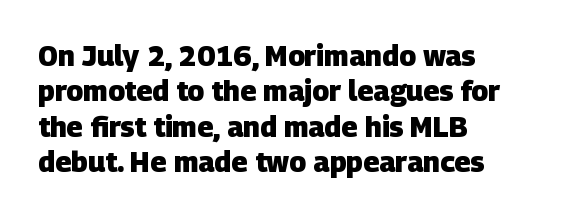
Q: Is the text bold? A: Yes.
Q: Is the typeface a serif or a sans-serif typeface? A: Sans-serif.
Q: Is the text underlined? A: No.
Q: How is the paragraph aligned? A: Left-aligned.
Q: Is the spacing between letters normal or unusually wide? A: Normal.
Q: Is the spacing between lines tight, normal or loose? A: Normal.
Q: Width (condensed, normal, or wide)? A: Normal.
Q: Stroke contrast? A: Low.
Q: x-height? A: Large.
Q: Monospaced? A: No.
